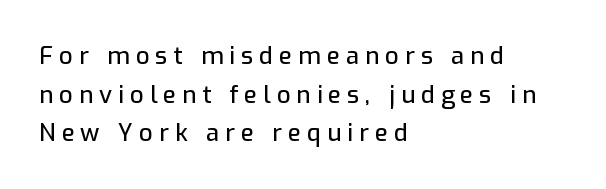
{"italic": "no", "underline": "no", "align": "left", "line_spacing": "normal", "line_spacing_ratio": 1.61, "letter_spacing": "wide", "letter_spacing_em": 0.25, "glyph_px": 24}
